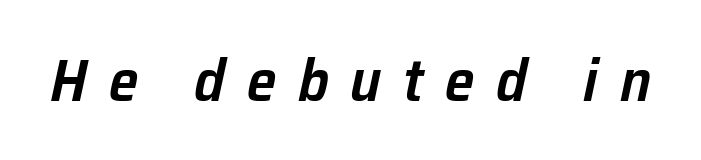
The words here are not underlined. Italic? Definitely — the glyphs are oblique. Students, note that the glyphs here are deliberately spaced far apart. Is this a fixed-width face? No — the glyphs have proportional, varying widths. Emphasis by weight is partial: semibold.
